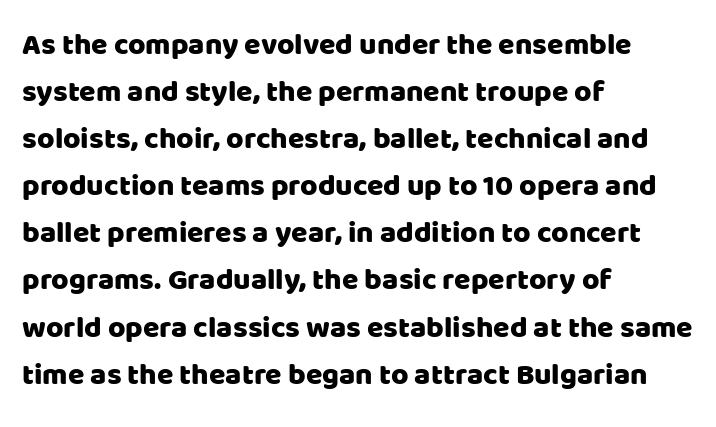
Alignment: flush left. Check the space under the baseline: it is left empty. Is this a fixed-width face? No — the glyphs have proportional, varying widths. Posture: straight, roman, zero tilt. The letters sit at their default tracking, neither squeezed nor spread.
